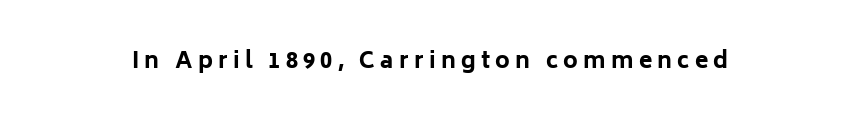
Q: Is the text bold? A: Yes.
Q: Is the text italic (slanted)? A: No, it is upright.
Q: Is the text underlined? A: No.
Q: Is the spacing between letters normal or unusually wide? A: Unusually wide.
